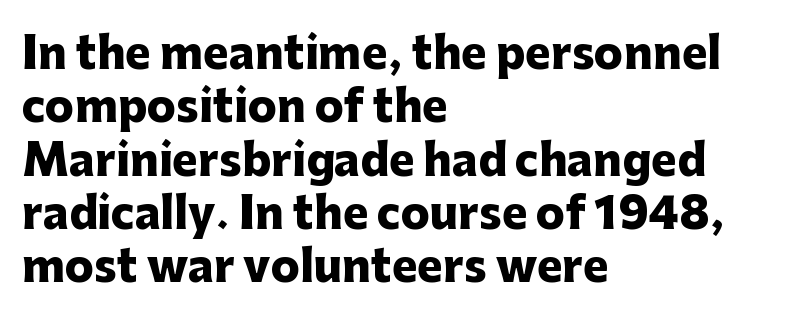
Q: Is the text bold? A: Yes.
Q: Is the text italic (slanted)? A: No, it is upright.
Q: Is the typeface a serif or a sans-serif typeface? A: Sans-serif.
Q: Is the text underlined? A: No.
Q: How is the paragraph aligned? A: Left-aligned.
Q: Is the spacing between letters normal or unusually wide? A: Normal.
Q: Width (condensed, normal, or wide)? A: Normal.
Q: Stroke contrast? A: Low.
Q: x-height? A: Medium.
Q: Monospaced? A: No.
